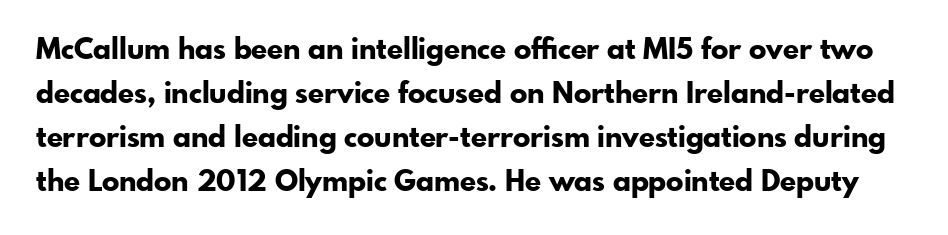
Q: Is the text bold? A: Yes.
Q: Is the text italic (slanted)? A: No, it is upright.
Q: Is the typeface a serif or a sans-serif typeface? A: Sans-serif.
Q: Is the text underlined? A: No.
Q: Is the spacing between letters normal or unusually wide? A: Normal.
Q: Is the spacing between lines tight, normal or loose? A: Normal.
Q: Width (condensed, normal, or wide)? A: Normal.
Q: Stroke contrast? A: Low.
Q: x-height? A: Small.
Q: Monospaced? A: No.
